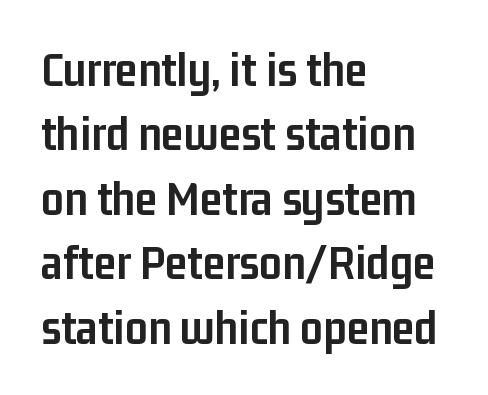
The image shows 50 px semibold, condensed sans-serif type, upright; set left-aligned, normal line spacing (1.29x), normal letter spacing, not underlined; low stroke contrast and a medium x-height.
